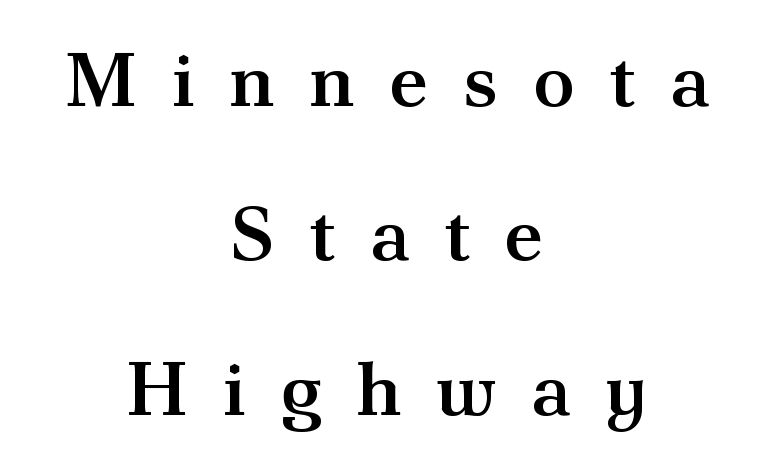
Q: Is the text bold? A: Semi-bold.
Q: Is the text italic (slanted)? A: No, it is upright.
Q: Is the typeface a serif or a sans-serif typeface? A: Serif.
Q: Is the text underlined? A: No.
Q: How is the paragraph aligned? A: Centered.
Q: Is the spacing between letters normal or unusually wide? A: Unusually wide.
Q: Is the spacing between lines tight, normal or loose? A: Loose.
Q: Width (condensed, normal, or wide)? A: Normal.
Q: Stroke contrast? A: Medium.
Q: x-height? A: Small.
Q: Monospaced? A: No.
